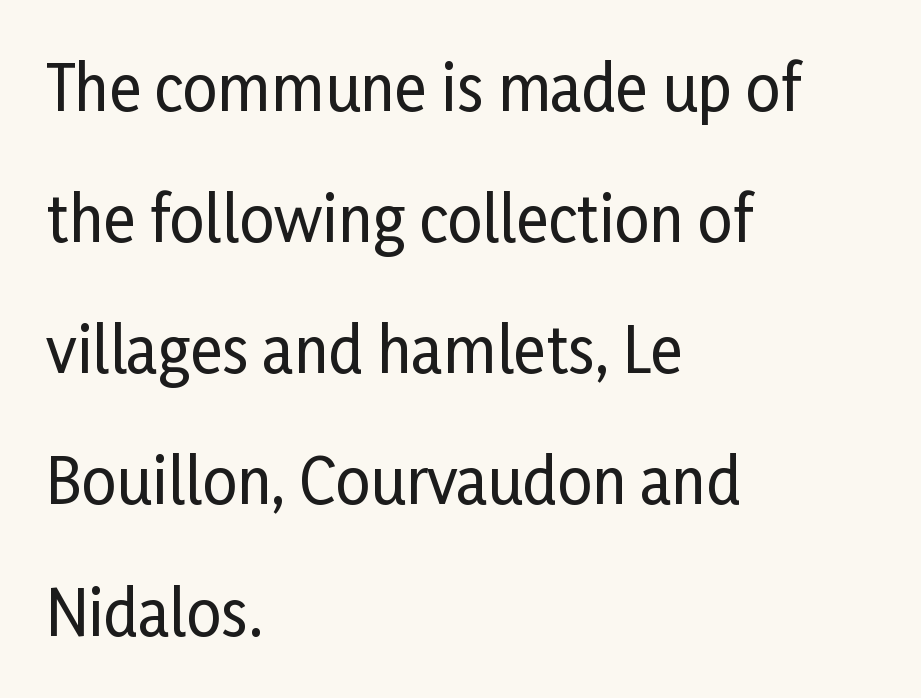
The image shows 61 px condensed sans-serif type, upright; set left-aligned, loose line spacing (2.15x), normal letter spacing, not underlined; low stroke contrast and a medium x-height.
